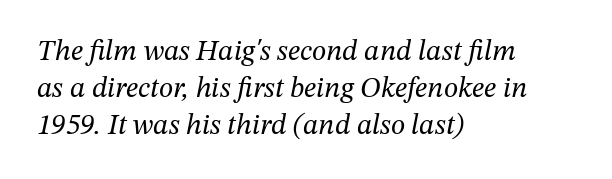
{"serif": "yes", "italic": "yes", "lean": "right", "slant_degrees": 12, "bold": "no", "weight": "regular", "width": "normal", "stroke_contrast": "medium", "x_height": "medium", "monospaced": "no", "underline": "no", "align": "left", "line_spacing": "normal", "line_spacing_ratio": 1.28, "letter_spacing": "normal", "letter_spacing_em": 0.0, "glyph_px": 29}
